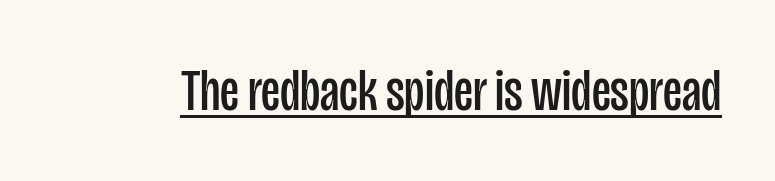
{"serif": "no", "italic": "no", "bold": "no", "weight": "regular", "width": "condensed", "stroke_contrast": "low", "x_height": "large", "monospaced": "no", "underline": "yes", "letter_spacing": "normal", "letter_spacing_em": 0.0, "glyph_px": 60}
